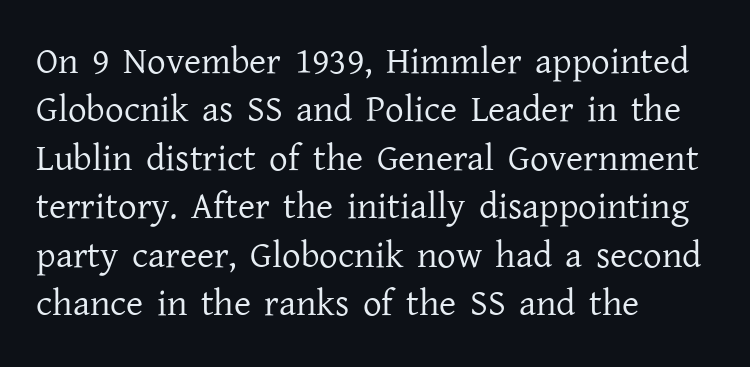
A serif font was chosen for this passage. Each row of text sits above clean, open space. These lines keep a tight, regular rhythm from letter to letter. Summary of vertical rhythm: regular, with standard interline spacing. Short and long lines alike share a common starting point at left. No letter is thick-stroked: the sample isn't bold.
